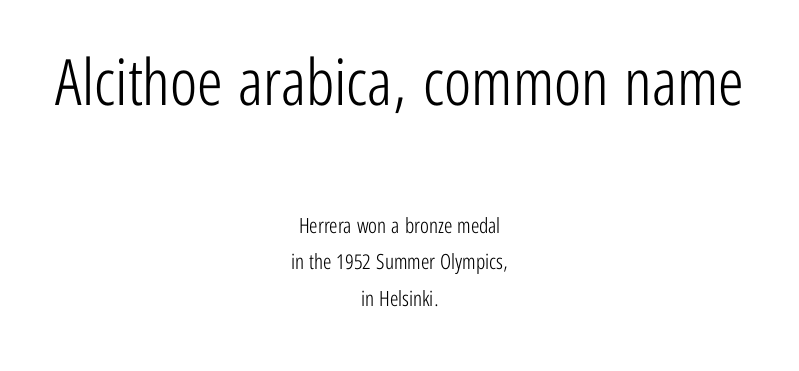
Q: Is the text bold? A: No.
Q: Is the text italic (slanted)? A: No, it is upright.
Q: Is the typeface a serif or a sans-serif typeface? A: Sans-serif.
Q: Is the text underlined? A: No.
Q: How is the paragraph aligned? A: Centered.
Q: Is the spacing between letters normal or unusually wide? A: Normal.
Q: Which block of text is set in a larger size, the first (top) or the second (bottom)? A: The first (top) one.
Q: Width (condensed, normal, or wide)? A: Condensed.
Q: Stroke contrast? A: Low.
Q: x-height? A: Medium.
Q: Monospaced? A: No.
